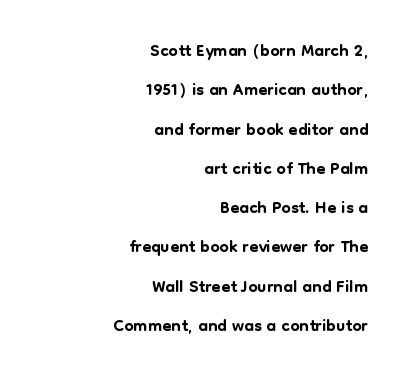
{"italic": "no", "underline": "no", "align": "right", "line_spacing": "normal", "line_spacing_ratio": 1.51, "letter_spacing": "normal", "letter_spacing_em": 0.0, "glyph_px": 26}
